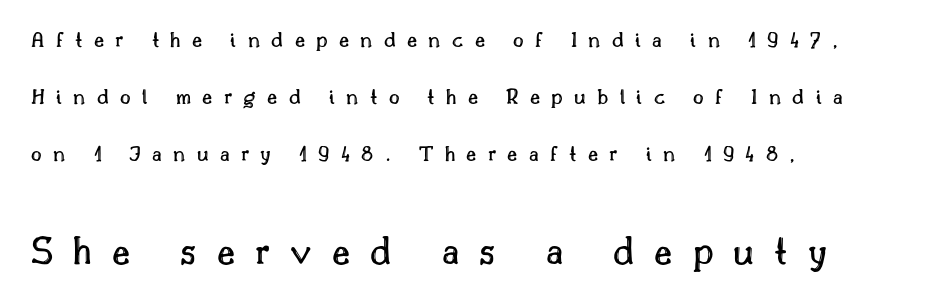
The image shows 41 px text type, upright; set left-aligned, loose line spacing (2.48x), unusually wide letter spacing (+0.49 em), not underlined; the second (bottom) block is 1.78x larger; a small x-height.
